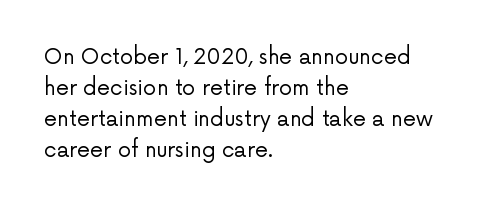
Q: Is the text bold? A: No.
Q: Is the text italic (slanted)? A: No, it is upright.
Q: Is the text underlined? A: No.
Q: How is the paragraph aligned? A: Left-aligned.
Q: Is the spacing between letters normal or unusually wide? A: Normal.
Q: Is the spacing between lines tight, normal or loose? A: Normal.
